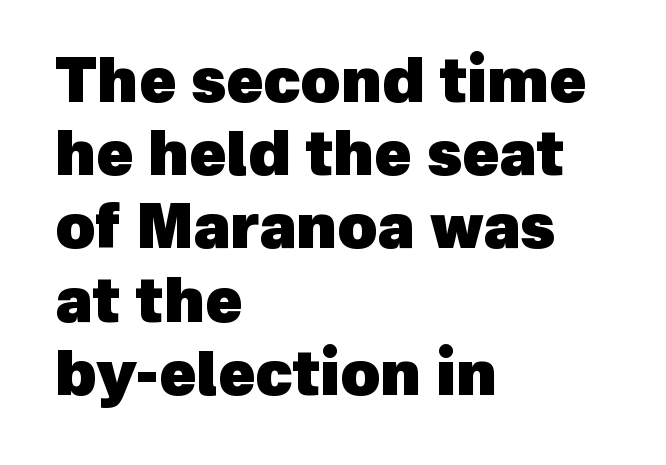
Every row of glyphs begins at an identical x-position on the left. Characters follow at the spacing the type designer built in. The gap between lines stays unmarked. You could not count columns in this text — the font is proportionally spaced. What kind of face is this? One without serifs — a sans.
